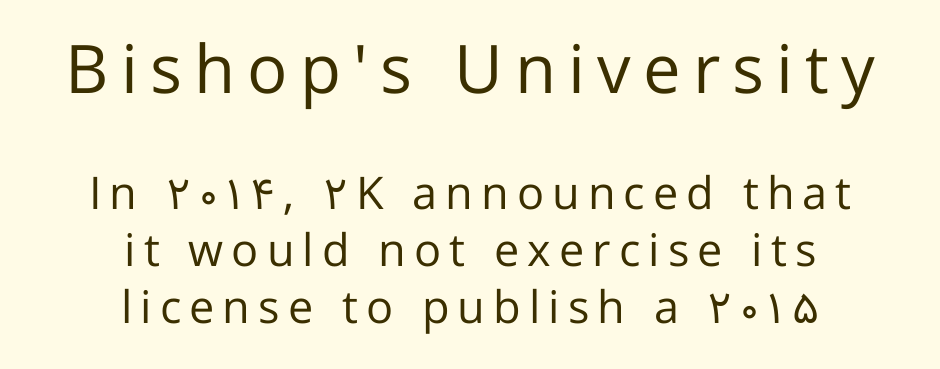
The image shows 67 px regular-weight sans-serif type, upright; set centered, normal line spacing (1.27x), not underlined; the first (top) block is 1.49x larger; low stroke contrast and a medium x-height.
